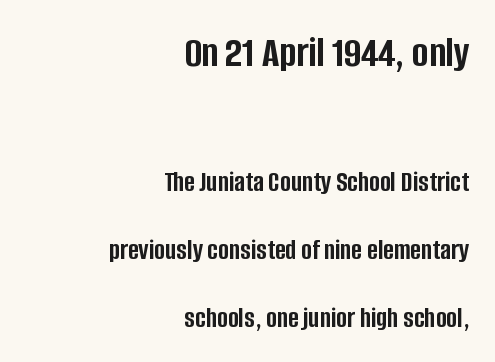
{"serif": "no", "italic": "no", "bold": "yes", "weight": "semibold", "width": "condensed", "stroke_contrast": "low", "x_height": "large", "monospaced": "no", "underline": "no", "align": "right", "line_spacing": "loose", "line_spacing_ratio": 2.34, "letter_spacing": "normal", "letter_spacing_em": 0.0, "larger_block": "first", "size_ratio": 1.52, "glyph_px": 44}
